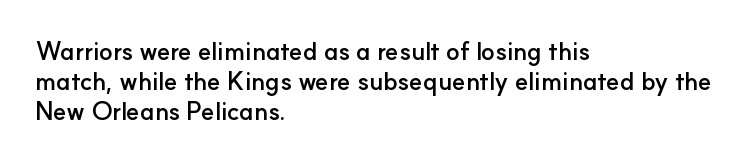
The passage shown is emphatically bold. The space directly below the letters is spotless. Tracking here is standard; glyphs follow each other at the usual distance. Where is the straight margin? On the left.
